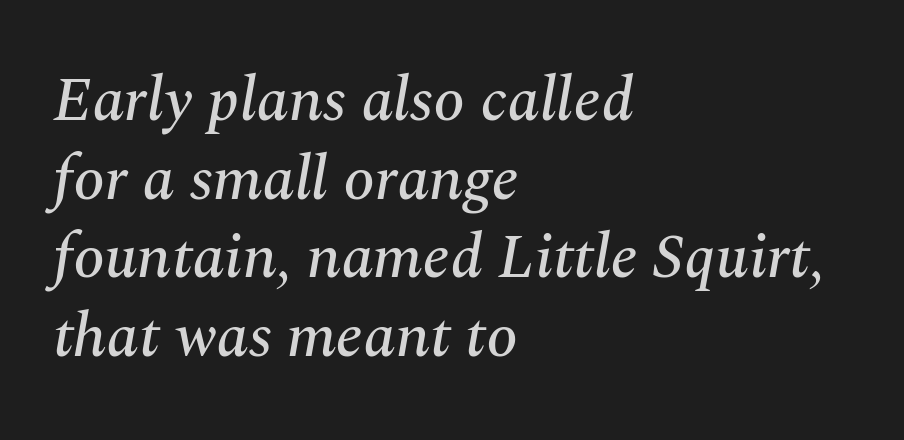
{"serif": "yes", "italic": "yes", "lean": "right", "slant_degrees": 10, "width": "normal", "stroke_contrast": "medium", "x_height": "medium", "monospaced": "no", "underline": "no", "align": "left", "line_spacing": "normal", "line_spacing_ratio": 1.25, "letter_spacing": "normal", "letter_spacing_em": 0.0, "glyph_px": 63}
